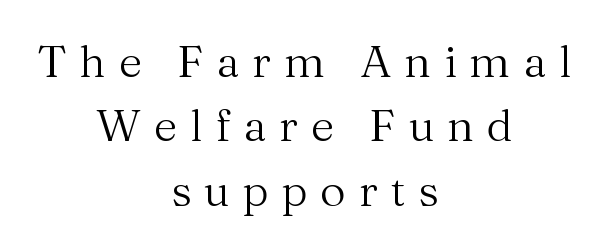
{"serif": "yes", "italic": "no", "bold": "no", "weight": "regular", "width": "normal", "stroke_contrast": "medium", "x_height": "medium", "monospaced": "no", "underline": "no", "align": "center", "line_spacing": "normal", "line_spacing_ratio": 1.43, "letter_spacing": "wide", "letter_spacing_em": 0.28, "glyph_px": 45}
